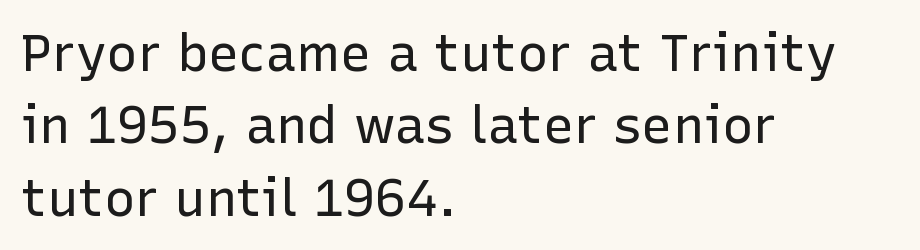
It's the straight-up-and-down kind of type. On a weight scale, this lands at 450 or below. Type style note: lacks serifs. Left-aligned paragraph, ragged on the right. Character widths vary here, with narrow letters taking less room than wide ones. Observe the ordinary spacing: letters are neighbours, not strangers.
